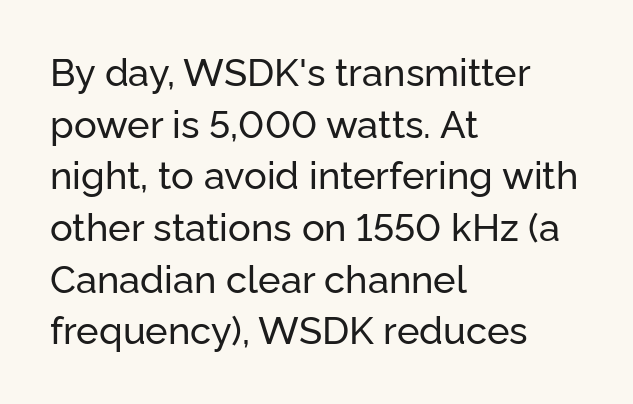
Q: Is the text italic (slanted)? A: No, it is upright.
Q: Is the typeface a serif or a sans-serif typeface? A: Sans-serif.
Q: Is the text underlined? A: No.
Q: How is the paragraph aligned? A: Left-aligned.
Q: Is the spacing between letters normal or unusually wide? A: Normal.
Q: Is the spacing between lines tight, normal or loose? A: Normal.
Q: Width (condensed, normal, or wide)? A: Normal.
Q: Stroke contrast? A: Low.
Q: x-height? A: Medium.
Q: Monospaced? A: No.
